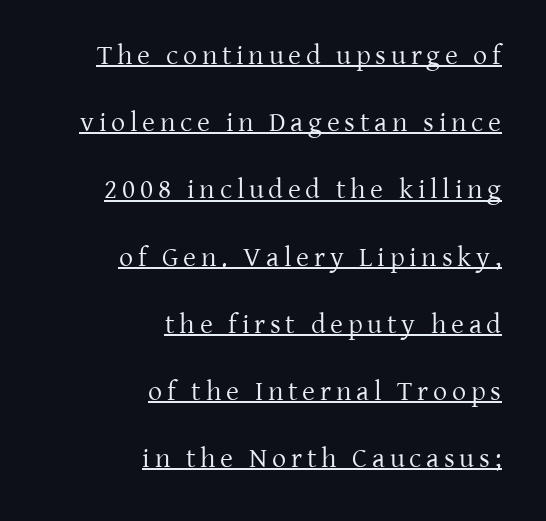
{"serif": "yes", "italic": "no", "bold": "no", "weight": "regular", "width": "normal", "stroke_contrast": "low", "x_height": "medium", "monospaced": "no", "underline": "yes", "align": "right", "line_spacing": "loose", "line_spacing_ratio": 2.4, "glyph_px": 28}
